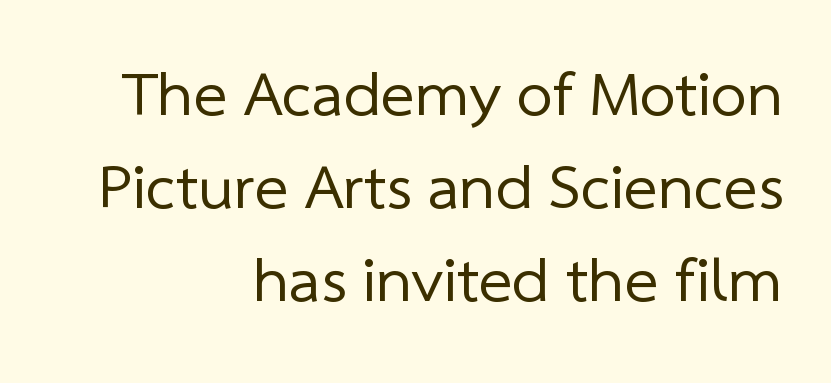
Q: Is the text bold? A: No.
Q: Is the typeface a serif or a sans-serif typeface? A: Sans-serif.
Q: Is the text underlined? A: No.
Q: How is the paragraph aligned? A: Right-aligned.
Q: Is the spacing between letters normal or unusually wide? A: Normal.
Q: Is the spacing between lines tight, normal or loose? A: Normal.
Q: Width (condensed, normal, or wide)? A: Normal.
Q: Stroke contrast? A: Low.
Q: x-height? A: Medium.
Q: Monospaced? A: No.
